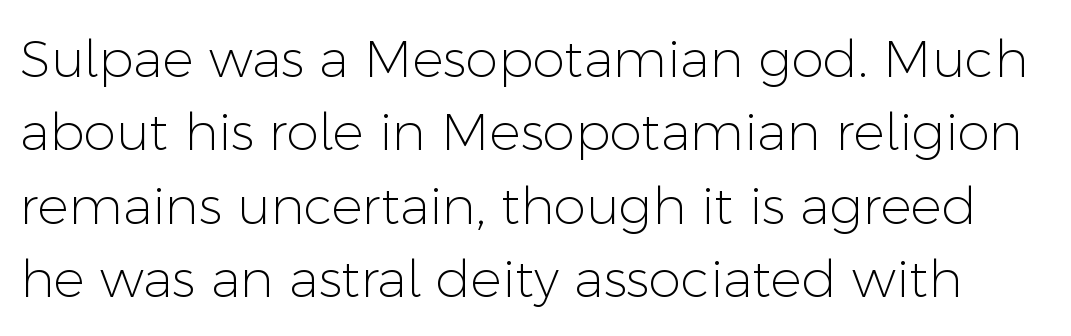
{"serif": "no", "italic": "no", "bold": "no", "weight": "light", "width": "normal", "stroke_contrast": "low", "x_height": "medium", "monospaced": "no", "underline": "no", "line_spacing": "normal", "line_spacing_ratio": 1.41, "letter_spacing": "normal", "letter_spacing_em": 0.0, "glyph_px": 52}
